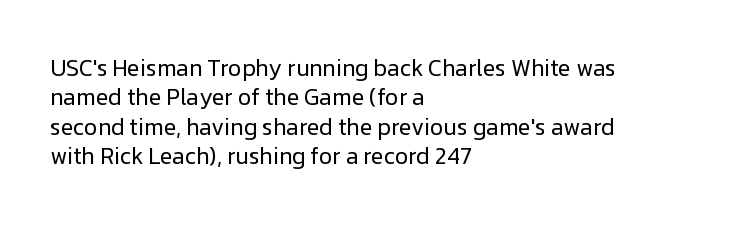
{"italic": "no", "bold": "no", "underline": "no", "align": "left", "line_spacing": "normal", "line_spacing_ratio": 1.28, "letter_spacing": "normal", "letter_spacing_em": 0.0, "glyph_px": 23}
